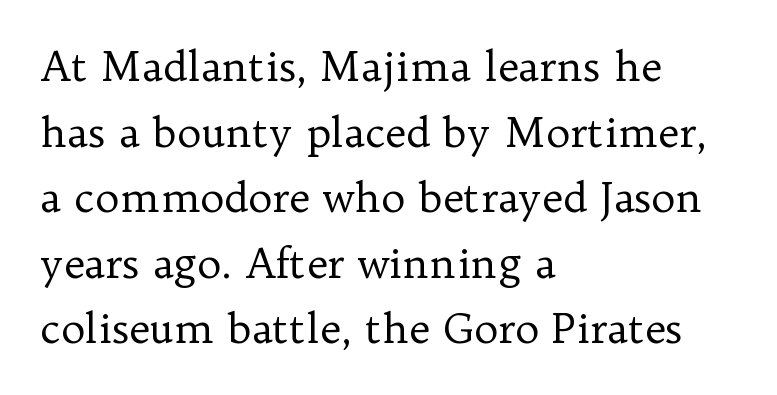
Q: Is the text bold? A: No.
Q: Is the text italic (slanted)? A: No, it is upright.
Q: Is the typeface a serif or a sans-serif typeface? A: Serif.
Q: Is the text underlined? A: No.
Q: How is the paragraph aligned? A: Left-aligned.
Q: Is the spacing between letters normal or unusually wide? A: Normal.
Q: Is the spacing between lines tight, normal or loose? A: Normal.
Q: Width (condensed, normal, or wide)? A: Normal.
Q: Stroke contrast? A: Low.
Q: x-height? A: Medium.
Q: Monospaced? A: No.
